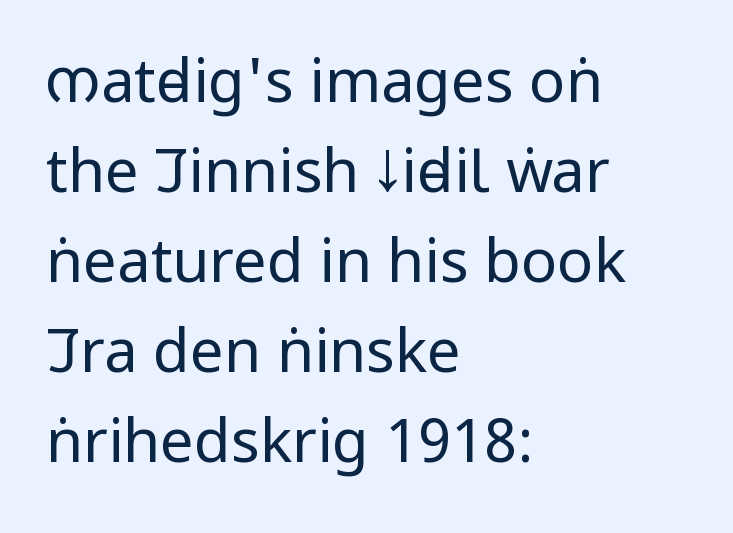
The image shows 60 px regular-weight, condensed sans-serif type, upright; set left-aligned, normal line spacing (1.5x), normal letter spacing, not underlined; low stroke contrast and a large x-height.
